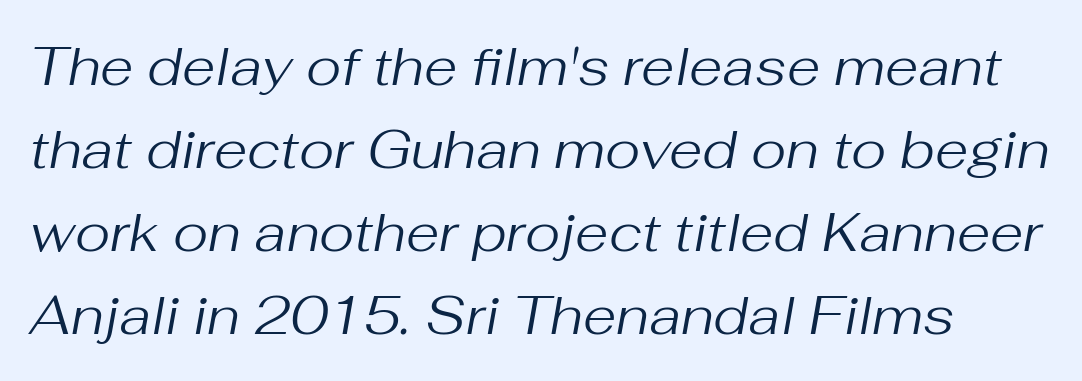
{"italic": "yes", "lean": "right", "slant_degrees": 10, "bold": "no", "weight": "regular", "width": "normal", "stroke_contrast": "medium", "x_height": "medium", "monospaced": "no", "underline": "no", "line_spacing": "normal", "line_spacing_ratio": 1.54, "letter_spacing": "normal", "letter_spacing_em": 0.0, "glyph_px": 54}
